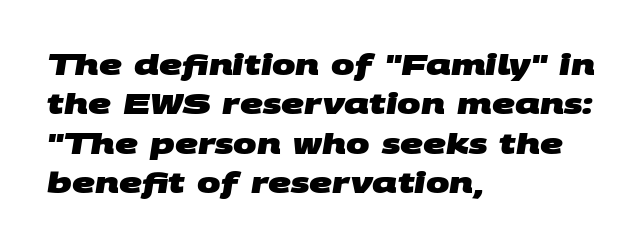
The image shows 28 px heavy, wide sans-serif type; set left-aligned, normal line spacing (1.41x), normal letter spacing, not underlined; medium stroke contrast and a large x-height.
